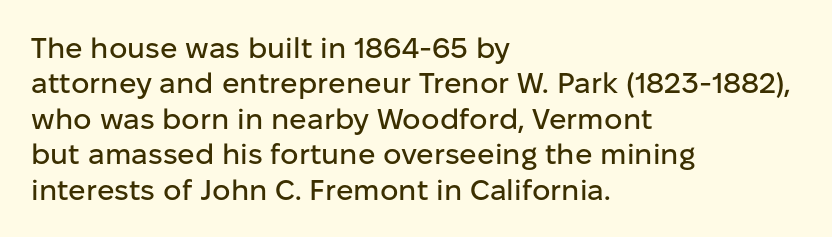
The image shows 29 px sans-serif type, upright; set left-aligned, line spacing 1.22x, normal letter spacing, not underlined; low stroke contrast and a medium x-height.
